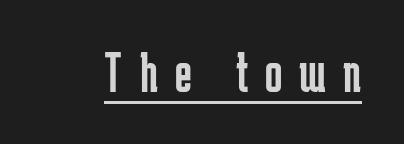
Q: Is the text bold? A: No.
Q: Is the text italic (slanted)? A: No, it is upright.
Q: Is the typeface a serif or a sans-serif typeface? A: Sans-serif.
Q: Is the text underlined? A: Yes.
Q: Is the spacing between letters normal or unusually wide? A: Unusually wide.
Q: Width (condensed, normal, or wide)? A: Condensed.
Q: Stroke contrast? A: Low.
Q: x-height? A: Medium.
Q: Monospaced? A: No.
